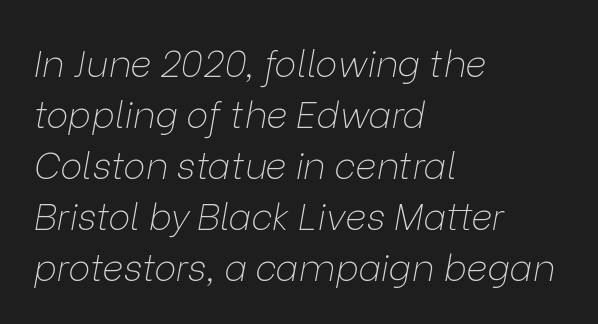
Q: Is the text bold? A: No.
Q: Is the text italic (slanted)? A: Yes, it leans right by about 9 degrees.
Q: Is the text underlined? A: No.
Q: How is the paragraph aligned? A: Left-aligned.
Q: Is the spacing between letters normal or unusually wide? A: Normal.
Q: Is the spacing between lines tight, normal or loose? A: Normal.
Q: Width (condensed, normal, or wide)? A: Normal.
Q: Stroke contrast? A: Low.
Q: x-height? A: Medium.
Q: Monospaced? A: No.
